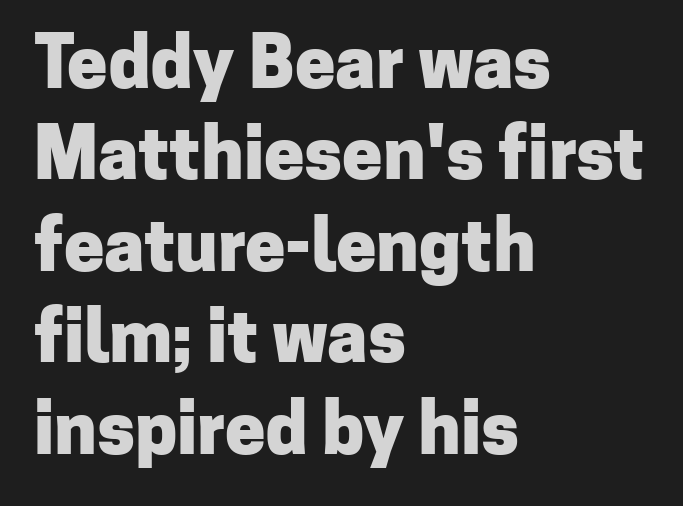
Q: Is the text bold? A: Yes.
Q: Is the text italic (slanted)? A: No, it is upright.
Q: Is the typeface a serif or a sans-serif typeface? A: Sans-serif.
Q: Is the text underlined? A: No.
Q: How is the paragraph aligned? A: Left-aligned.
Q: Is the spacing between letters normal or unusually wide? A: Normal.
Q: Is the spacing between lines tight, normal or loose? A: Normal.
Q: Width (condensed, normal, or wide)? A: Normal.
Q: Stroke contrast? A: Low.
Q: x-height? A: Medium.
Q: Monospaced? A: No.
